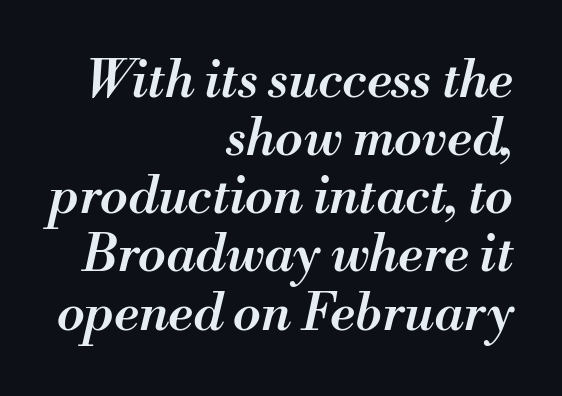
{"italic": "yes", "lean": "right", "slant_degrees": 13, "bold": "semi", "weight": "semibold", "width": "normal", "stroke_contrast": "medium", "x_height": "small", "monospaced": "no", "underline": "no", "align": "right", "line_spacing": "tight", "line_spacing_ratio": 1.14, "letter_spacing": "normal", "letter_spacing_em": 0.0, "glyph_px": 51}
